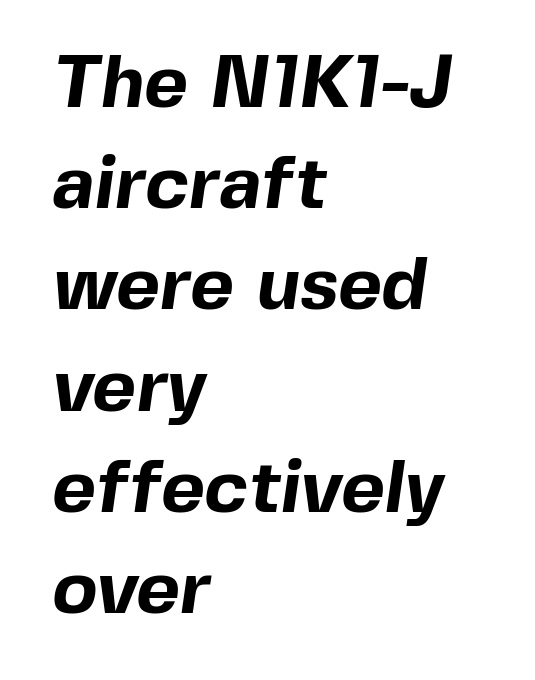
The image shows 75 px bold sans-serif type; set left-aligned, normal line spacing (1.35x), normal letter spacing, not underlined; a medium x-height.
